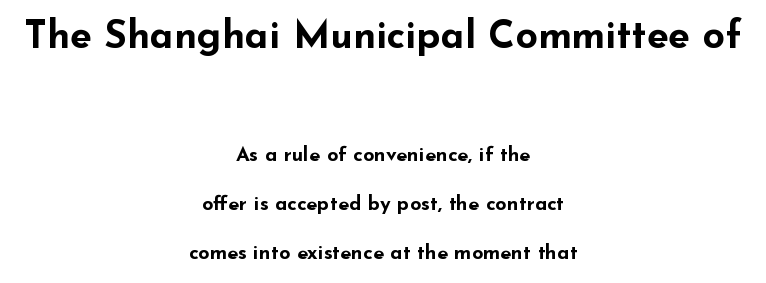
{"serif": "no", "italic": "no", "bold": "yes", "weight": "bold", "width": "wide", "stroke_contrast": "low", "x_height": "small", "monospaced": "no", "underline": "no", "align": "center", "line_spacing": "loose", "line_spacing_ratio": 2.47, "letter_spacing": "normal", "letter_spacing_em": 0.0, "larger_block": "first", "size_ratio": 1.95, "glyph_px": 39}
